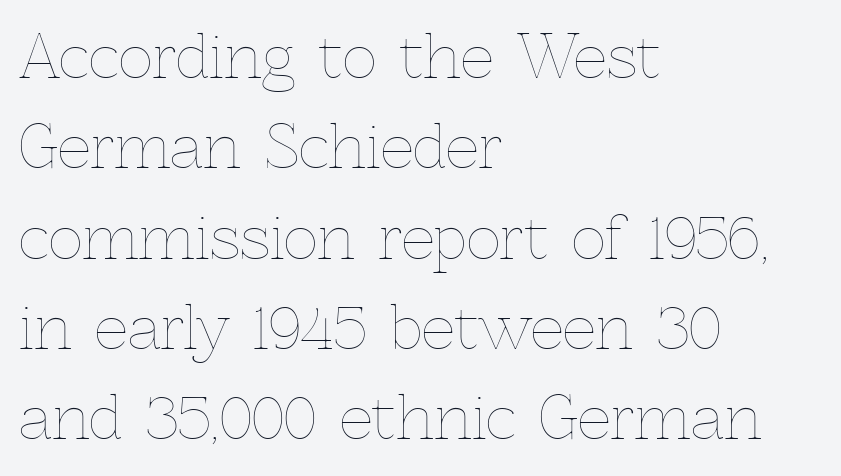
The image shows 59 px thin type, upright; set left-aligned, normal line spacing (1.53x), normal letter spacing, not underlined; a medium x-height.
